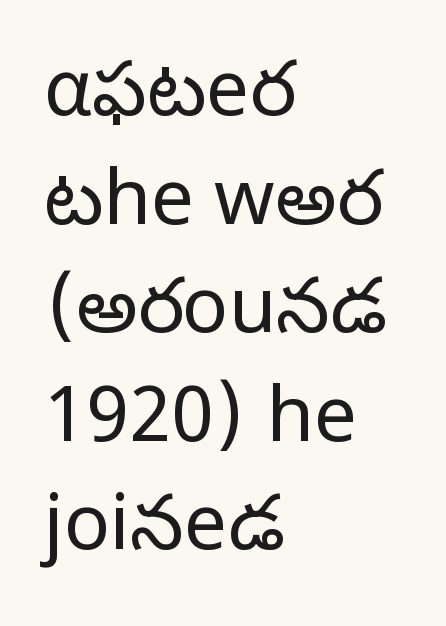
The paragraph has a hard left edge and a soft right edge. The face used here is a sans, in the tradition of grotesques and geometrics. Unbolded letterforms with no extra heft. These lines sit exactly where default settings would place them. The letters stand upright; this is a roman face.
